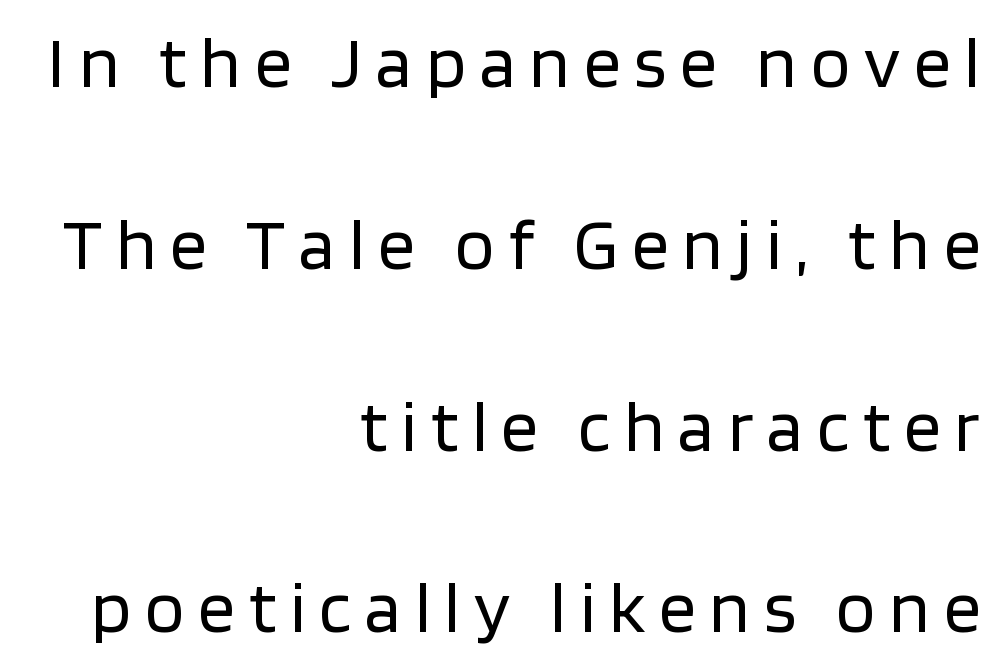
The image shows 73 px regular-weight sans-serif type, upright; set right-aligned, loose line spacing (2.49x), not underlined; low stroke contrast and a large x-height.
